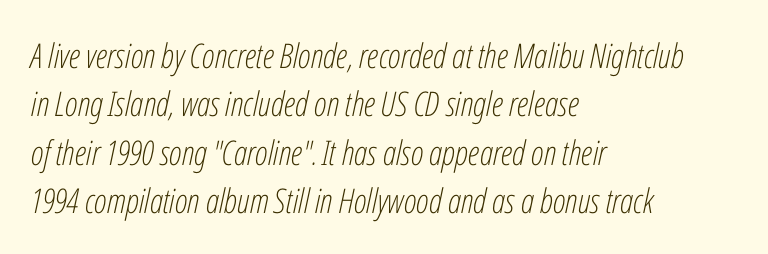
Q: Is the text bold? A: No.
Q: Is the text italic (slanted)? A: Yes, it leans right by about 12 degrees.
Q: Is the text underlined? A: No.
Q: How is the paragraph aligned? A: Left-aligned.
Q: Is the spacing between letters normal or unusually wide? A: Normal.
Q: Is the spacing between lines tight, normal or loose? A: Normal.
Q: Width (condensed, normal, or wide)? A: Condensed.
Q: Stroke contrast? A: Low.
Q: x-height? A: Medium.
Q: Monospaced? A: No.
